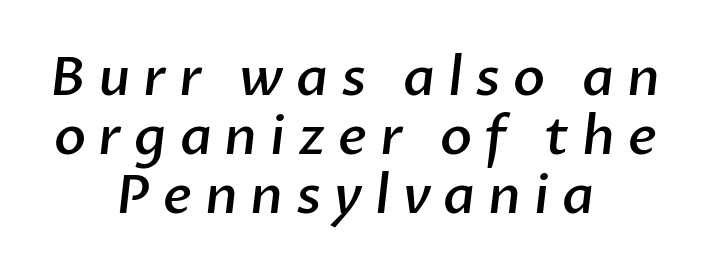
{"serif": "no", "bold": "semi", "weight": "semibold", "width": "normal", "stroke_contrast": "low", "x_height": "medium", "monospaced": "no", "underline": "no", "align": "center", "line_spacing": "tight", "line_spacing_ratio": 1.11, "letter_spacing": "wide", "letter_spacing_em": 0.24, "glyph_px": 53}
